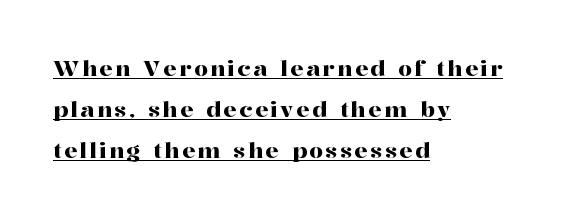
Q: Is the text italic (slanted)? A: No, it is upright.
Q: Is the text underlined? A: Yes.
Q: How is the paragraph aligned? A: Left-aligned.
